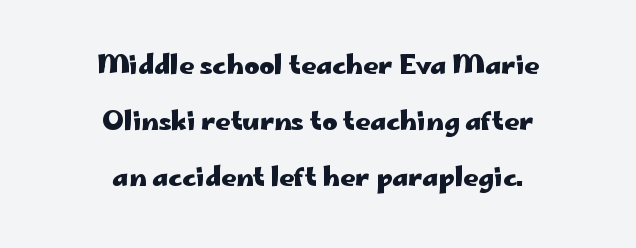
The image shows 26 px bold type, upright; set centered, loose line spacing (2.15x), normal letter spacing, not underlined.
